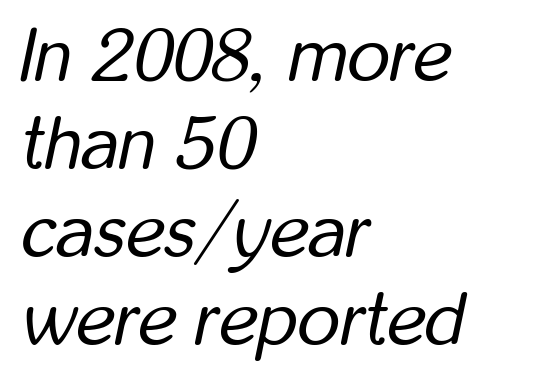
{"italic": "yes", "lean": "right", "slant_degrees": 12, "bold": "no", "weight": "regular", "width": "condensed", "stroke_contrast": "low", "x_height": "medium", "monospaced": "no", "underline": "no", "align": "left", "line_spacing_ratio": 1.19, "letter_spacing": "normal", "letter_spacing_em": 0.0, "glyph_px": 74}
